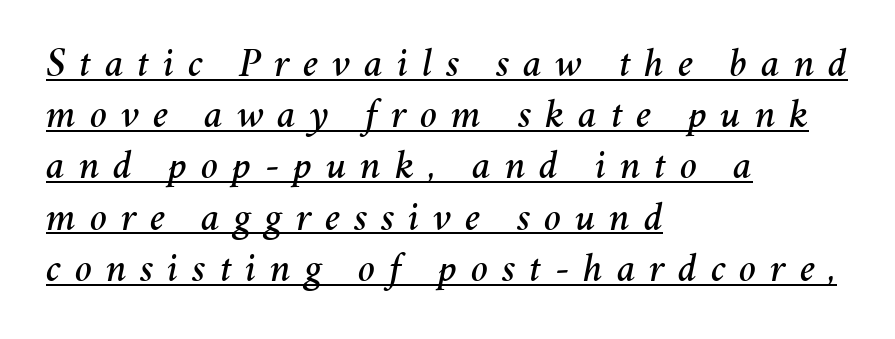
Q: Is the text italic (slanted)? A: Yes, it leans right by about 11 degrees.
Q: Is the text underlined? A: Yes.
Q: How is the paragraph aligned? A: Left-aligned.
Q: Is the spacing between letters normal or unusually wide? A: Unusually wide.
Q: Is the spacing between lines tight, normal or loose? A: Normal.
Q: Width (condensed, normal, or wide)? A: Normal.
Q: Stroke contrast? A: Medium.
Q: x-height? A: Medium.
Q: Monospaced? A: No.
